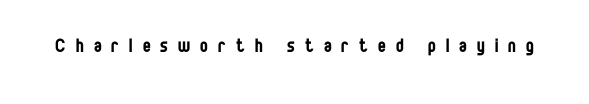
Q: Is the text bold? A: No.
Q: Is the text italic (slanted)? A: No, it is upright.
Q: Is the text underlined? A: No.
Q: Is the spacing between letters normal or unusually wide? A: Unusually wide.
